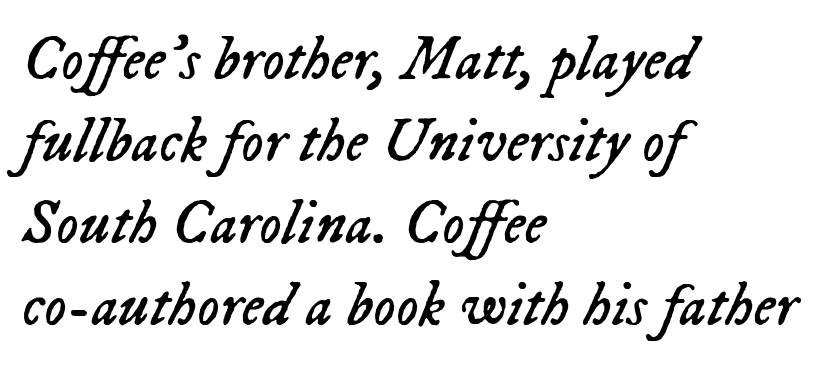
The image shows 62 px regular-weight type, italic (leaning right); set left-aligned, normal line spacing (1.32x), normal letter spacing, not underlined; low stroke contrast and a medium x-height.
